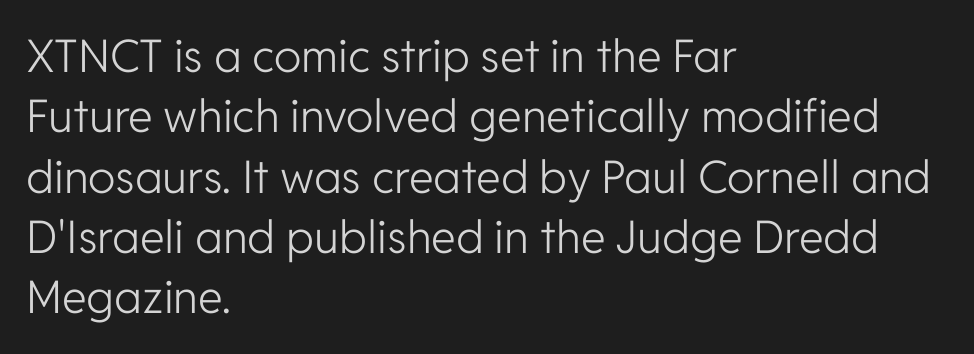
The image shows 45 px light sans-serif type, upright; set left-aligned, normal line spacing (1.34x), normal letter spacing, not underlined; low stroke contrast and a medium x-height.
